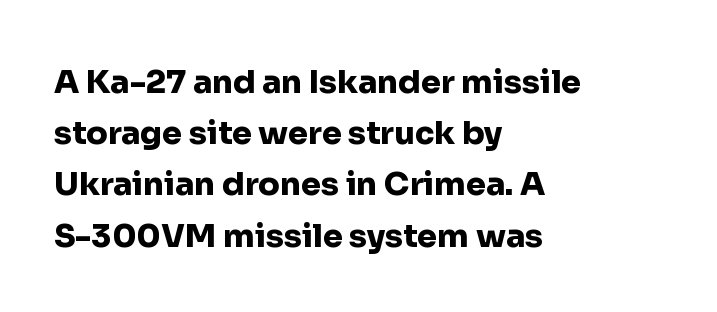
Tracking value appears to be zero — textbook default spacing. Its strokes are broad and dark, the hallmark of bold type. Is there much room between lines? A standard amount, neither cramped nor airy. This sample uses an upright cut, with every glyph sitting square on the baseline. Beneath every word, the page is bare. Unlike a traditional serif, this face leaves its strokes unadorned.
